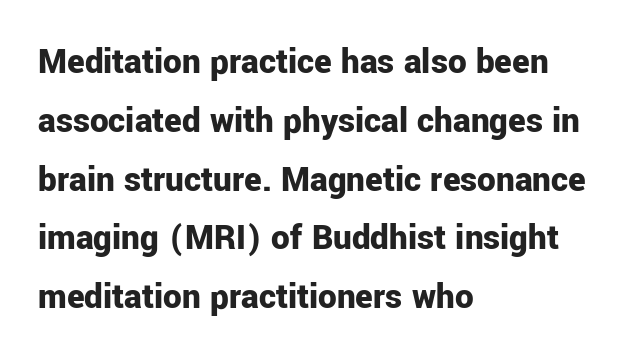
Q: Is the text bold? A: Yes.
Q: Is the text italic (slanted)? A: No, it is upright.
Q: Is the typeface a serif or a sans-serif typeface? A: Sans-serif.
Q: Is the text underlined? A: No.
Q: How is the paragraph aligned? A: Left-aligned.
Q: Is the spacing between letters normal or unusually wide? A: Normal.
Q: Is the spacing between lines tight, normal or loose? A: Normal.
Q: Width (condensed, normal, or wide)? A: Normal.
Q: Stroke contrast? A: Low.
Q: x-height? A: Medium.
Q: Monospaced? A: No.
